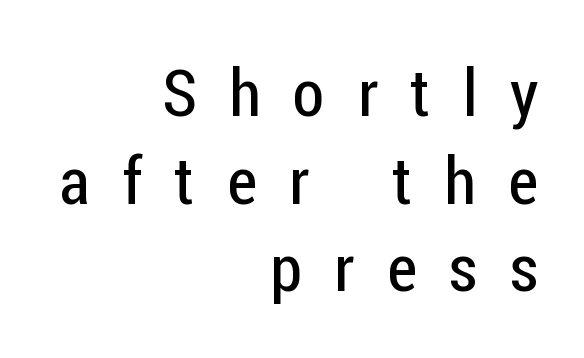
Q: Is the text bold? A: No.
Q: Is the text italic (slanted)? A: No, it is upright.
Q: Is the typeface a serif or a sans-serif typeface? A: Sans-serif.
Q: Is the text underlined? A: No.
Q: How is the paragraph aligned? A: Right-aligned.
Q: Is the spacing between letters normal or unusually wide? A: Unusually wide.
Q: Is the spacing between lines tight, normal or loose? A: Normal.
Q: Width (condensed, normal, or wide)? A: Condensed.
Q: Stroke contrast? A: Low.
Q: x-height? A: Medium.
Q: Monospaced? A: No.
